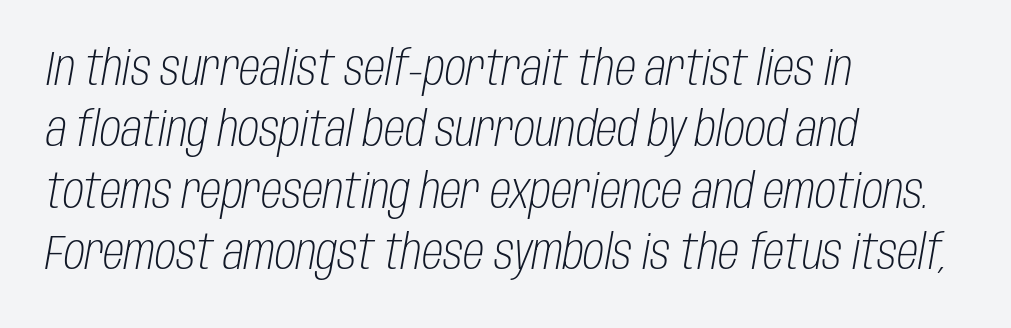
This is oblique type, the kind used for emphasis or titles. Words appear dense and cohesive because spacing is normal. A typesetter would call this proportional, since set widths differ per character. The face looks like a standard text weight, possibly lighter. Honestly, there is no underline to notice here at all.
